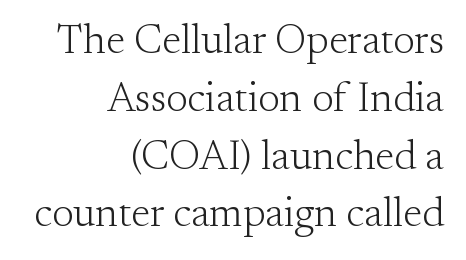
Q: Is the text bold? A: No.
Q: Is the text italic (slanted)? A: No, it is upright.
Q: Is the typeface a serif or a sans-serif typeface? A: Serif.
Q: Is the text underlined? A: No.
Q: How is the paragraph aligned? A: Right-aligned.
Q: Is the spacing between letters normal or unusually wide? A: Normal.
Q: Is the spacing between lines tight, normal or loose? A: Normal.
Q: Width (condensed, normal, or wide)? A: Normal.
Q: Stroke contrast? A: Medium.
Q: x-height? A: Small.
Q: Monospaced? A: No.
